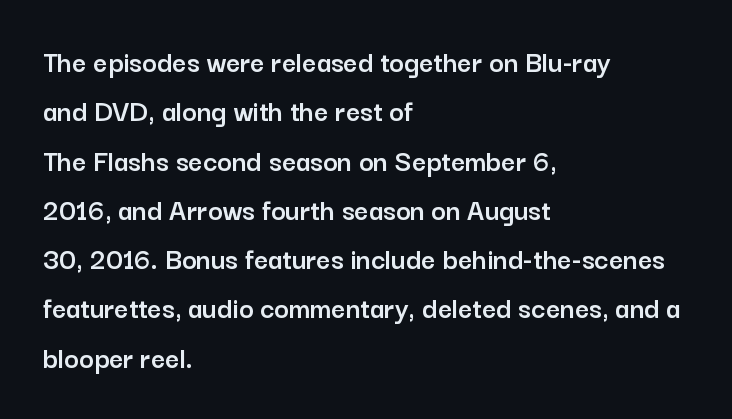
Q: Is the text italic (slanted)? A: No, it is upright.
Q: Is the typeface a serif or a sans-serif typeface? A: Sans-serif.
Q: Is the text underlined? A: No.
Q: How is the paragraph aligned? A: Left-aligned.
Q: Is the spacing between letters normal or unusually wide? A: Normal.
Q: Is the spacing between lines tight, normal or loose? A: Normal.
Q: Width (condensed, normal, or wide)? A: Normal.
Q: Stroke contrast? A: Low.
Q: x-height? A: Medium.
Q: Monospaced? A: No.
